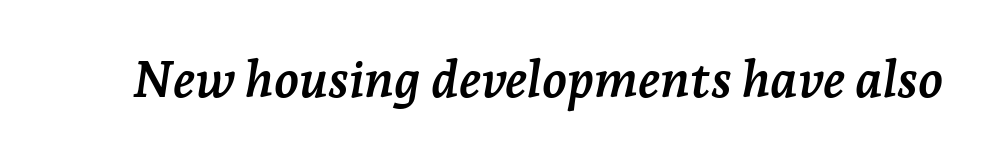
{"serif": "yes", "italic": "yes", "lean": "right", "slant_degrees": 7, "bold": "yes", "weight": "semibold", "width": "normal", "stroke_contrast": "low", "x_height": "medium", "monospaced": "no", "underline": "no", "letter_spacing": "normal", "letter_spacing_em": 0.0, "glyph_px": 51}
